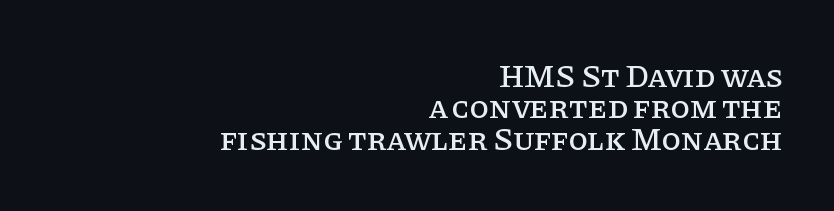
Q: Is the text italic (slanted)? A: No, it is upright.
Q: Is the typeface a serif or a sans-serif typeface? A: Serif.
Q: Is the text underlined? A: No.
Q: How is the paragraph aligned? A: Right-aligned.
Q: Is the spacing between letters normal or unusually wide? A: Normal.
Q: Is the spacing between lines tight, normal or loose? A: Tight.
Q: Width (condensed, normal, or wide)? A: Normal.
Q: Stroke contrast? A: Low.
Q: x-height? A: Large.
Q: Monospaced? A: No.
